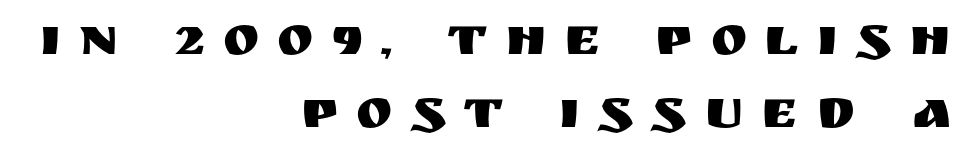
{"serif": "no", "italic": "no", "width": "normal", "stroke_contrast": "medium", "x_height": "large", "monospaced": "no", "underline": "no", "align": "right", "line_spacing": "normal", "line_spacing_ratio": 1.32, "letter_spacing": "wide", "letter_spacing_em": 0.33, "glyph_px": 55}
